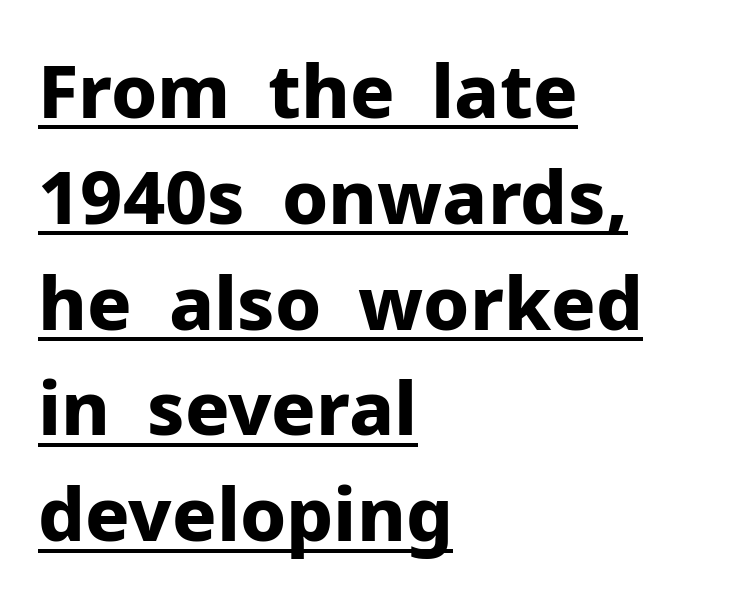
Character widths vary here, with narrow letters taking less room than wide ones. Line starts are locked; line ends wander. The rendered words wear a rule along their underside. The letters sit at their default tracking, neither squeezed nor spread. The rendering uses a moderate line-height, typical for paragraphs. Font category for this specimen: sans-serif.
